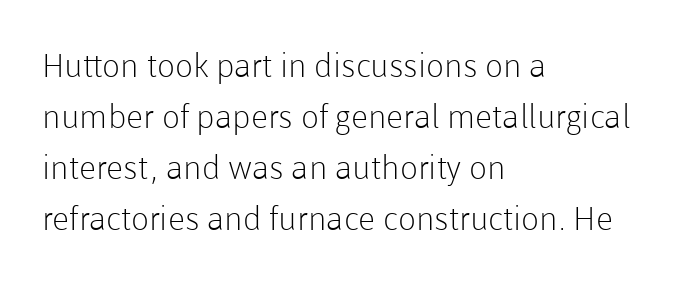
Each letter keeps its own natural width here, so spacing adapts to shape. Horizontally, the lines are justified to the leading edge only. The type sits square on the baseline with zero lean. Glance below the letters and you will spot only blank space.
